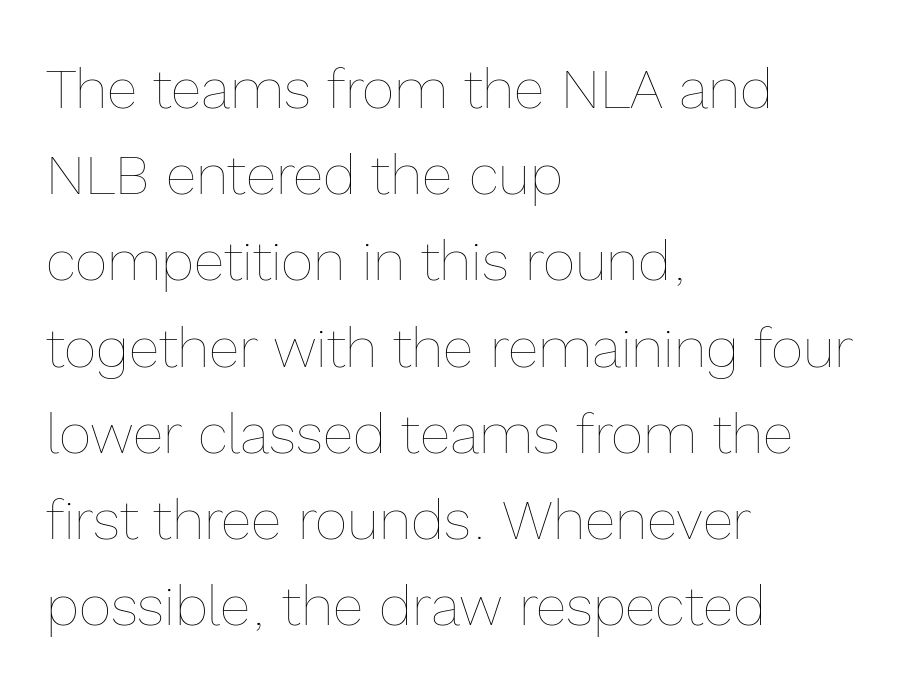
Proportional: the letters do not fall into vertical columns. Words float on clear page, feet unadorned. The setting favours the left margin, as ordinary paragraphs usually do. On a weight scale, this lands at 450 or below.
